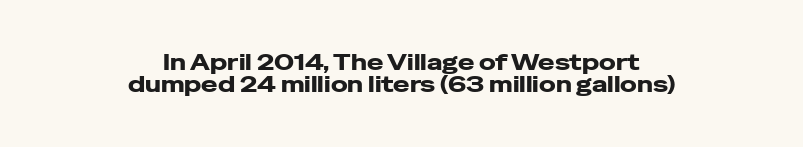
Q: Is the text bold? A: Yes.
Q: Is the text italic (slanted)? A: No, it is upright.
Q: Is the text underlined? A: No.
Q: How is the paragraph aligned? A: Centered.
Q: Is the spacing between letters normal or unusually wide? A: Normal.
Q: Is the spacing between lines tight, normal or loose? A: Tight.
